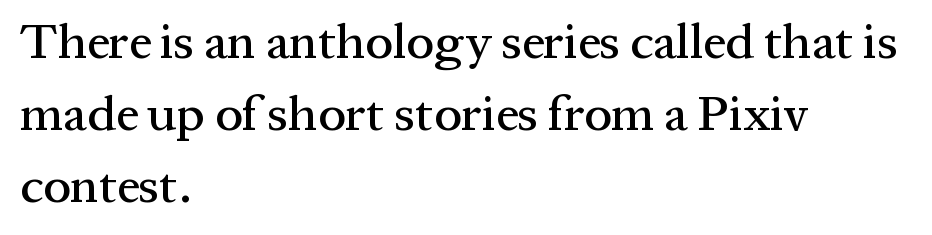
Horizontally, the lines are justified to the leading edge only. The specimen omits any rule beneath the text block's lines. Check where the strokes stop: tiny serifs finish them off. Character widths vary here, with narrow letters taking less room than wide ones. Interline gaps are of average width in this sample.
